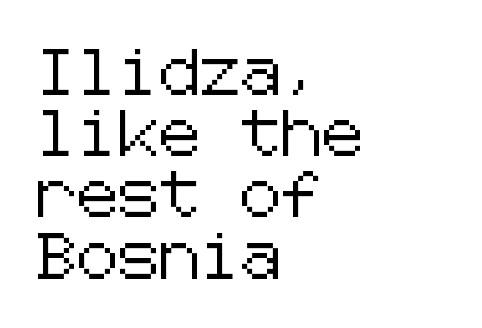
The image shows 46 px sans-serif type, upright; set left-aligned, normal line spacing (1.33x), normal letter spacing, not underlined; low stroke contrast and a medium x-height.
